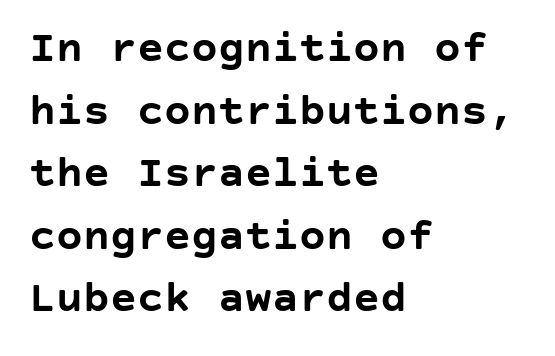
Thick stems and heavy bowls — unmistakably bold. Layout note: lines flush left. One glance says typical: line gaps are just what's usual. The font family rendered here belongs to the sans-serif group. Glance below the letters and you will spot only blank space.
